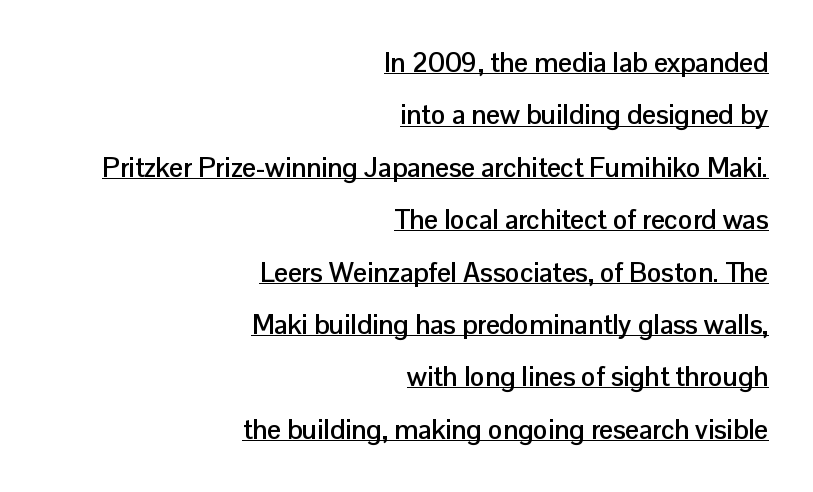
Underlining? Definitely there. Notice how the passage keeps a crisp vertical edge on the right only. The letterforms sit shoulder to shoulder at normal distance. The letters stand straight up with perfectly vertical stems. Loosely led — the rows are spread out. Every letter is thick-stroked: bold, no question.
